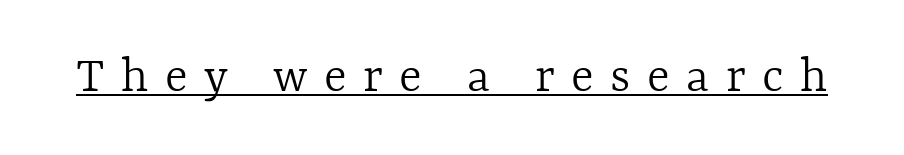
Q: Is the text bold? A: No.
Q: Is the text italic (slanted)? A: No, it is upright.
Q: Is the text underlined? A: Yes.
Q: Is the spacing between letters normal or unusually wide? A: Unusually wide.
Q: Width (condensed, normal, or wide)? A: Normal.
Q: x-height? A: Medium.
Q: Monospaced? A: No.
